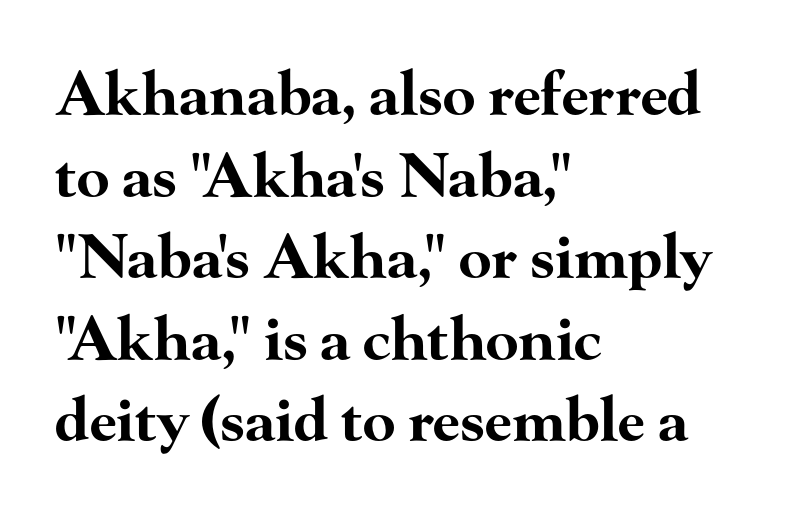
Q: Is the text bold? A: Yes.
Q: Is the text italic (slanted)? A: No, it is upright.
Q: Is the typeface a serif or a sans-serif typeface? A: Serif.
Q: Is the text underlined? A: No.
Q: How is the paragraph aligned? A: Left-aligned.
Q: Is the spacing between letters normal or unusually wide? A: Normal.
Q: Is the spacing between lines tight, normal or loose? A: Normal.
Q: Width (condensed, normal, or wide)? A: Wide.
Q: Stroke contrast? A: High.
Q: x-height? A: Small.
Q: Monospaced? A: No.
